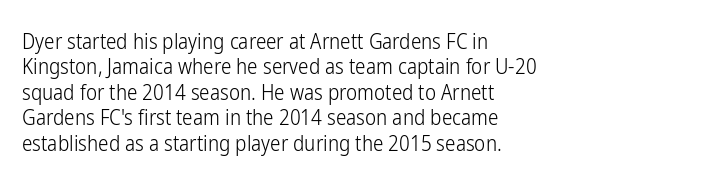
A bare baseline throughout the passage. Line beginnings align vertically; line endings do not. This sample uses plain, unmodified letter spacing. Posture: straight, roman, zero tilt. Is this a heavy cut? Hardly; it is regular or lighter.
